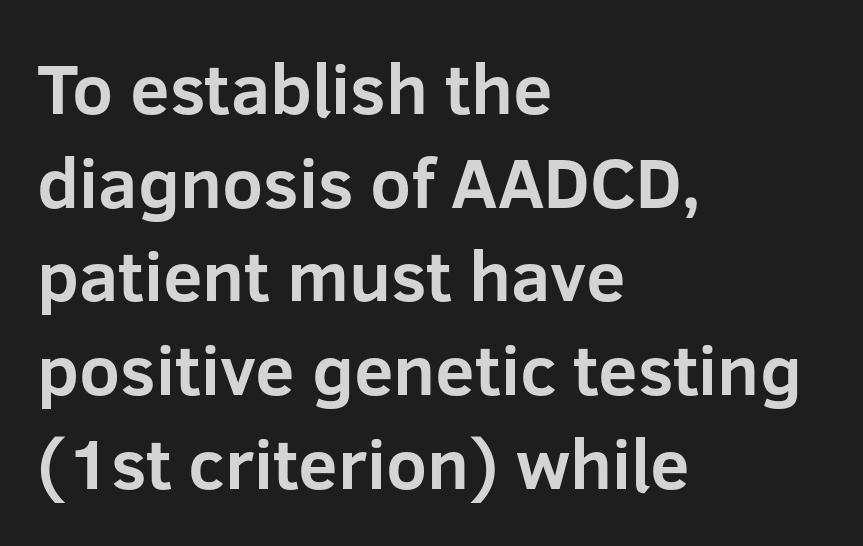
The image shows 71 px bold sans-serif type, upright; set left-aligned, normal line spacing (1.32x), normal letter spacing, not underlined; low stroke contrast and a medium x-height.
